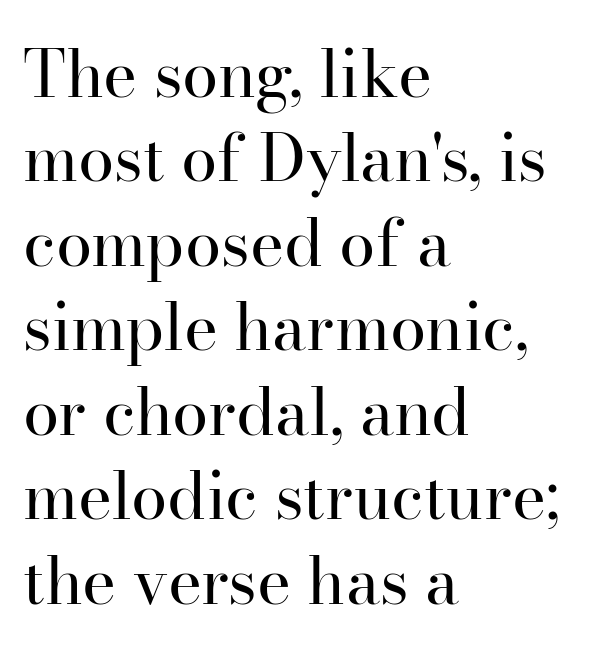
The rendering shows small feet on the letterforms — a serif design. Quick note: not italic, upright. No word sits above an underline. Look at the tracking — it's just the regular setting, nothing added.
